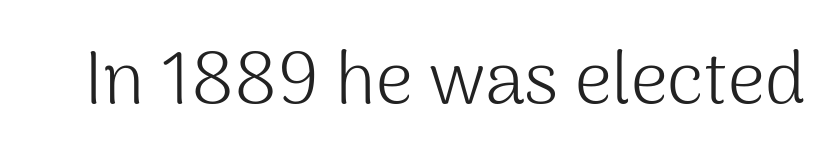
Q: Is the text bold? A: No.
Q: Is the text italic (slanted)? A: No, it is upright.
Q: Is the typeface a serif or a sans-serif typeface? A: Sans-serif.
Q: Is the text underlined? A: No.
Q: Is the spacing between letters normal or unusually wide? A: Normal.
Q: Width (condensed, normal, or wide)? A: Normal.
Q: Stroke contrast? A: Medium.
Q: x-height? A: Medium.
Q: Monospaced? A: No.
